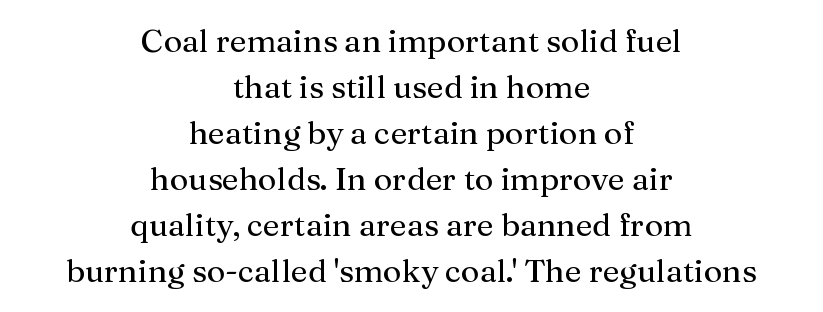
{"serif": "yes", "italic": "no", "bold": "no", "weight": "regular", "width": "normal", "stroke_contrast": "medium", "x_height": "medium", "monospaced": "no", "underline": "no", "align": "center", "line_spacing": "normal", "line_spacing_ratio": 1.44, "letter_spacing": "normal", "letter_spacing_em": 0.0, "glyph_px": 32}
